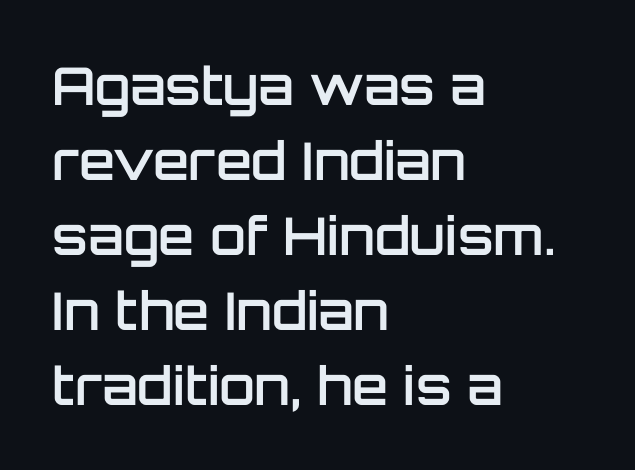
Q: Is the text bold? A: Semi-bold.
Q: Is the text italic (slanted)? A: No, it is upright.
Q: Is the typeface a serif or a sans-serif typeface? A: Sans-serif.
Q: Is the text underlined? A: No.
Q: How is the paragraph aligned? A: Left-aligned.
Q: Is the spacing between letters normal or unusually wide? A: Normal.
Q: Is the spacing between lines tight, normal or loose? A: Normal.
Q: Width (condensed, normal, or wide)? A: Normal.
Q: Stroke contrast? A: Low.
Q: x-height? A: Large.
Q: Monospaced? A: No.
